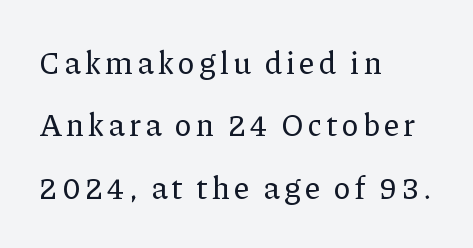
The type family on display is of the serif kind. No italicization has been applied; the sample stays upright. How would I describe the line gaps? Wide and relaxed. The rag falls on the right side of this text block.
